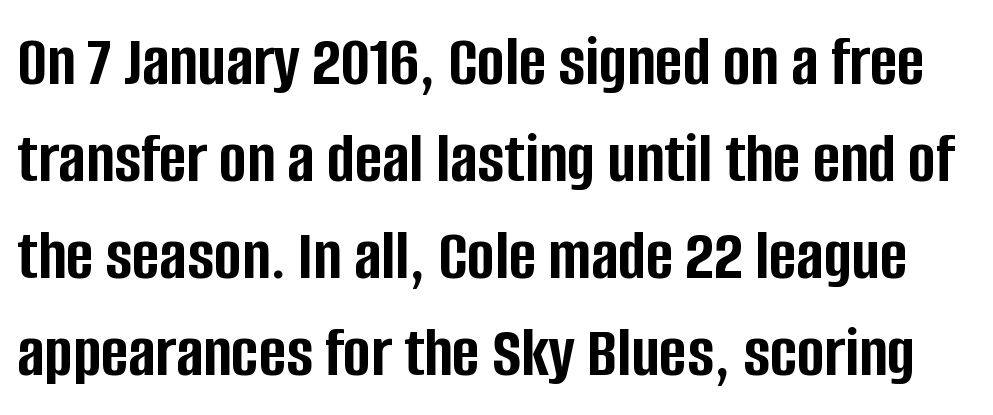
{"serif": "no", "italic": "no", "bold": "yes", "weight": "semibold", "width": "condensed", "stroke_contrast": "low", "x_height": "large", "monospaced": "no", "underline": "no", "line_spacing": "normal", "line_spacing_ratio": 1.31, "letter_spacing": "normal", "letter_spacing_em": 0.0, "glyph_px": 74}
